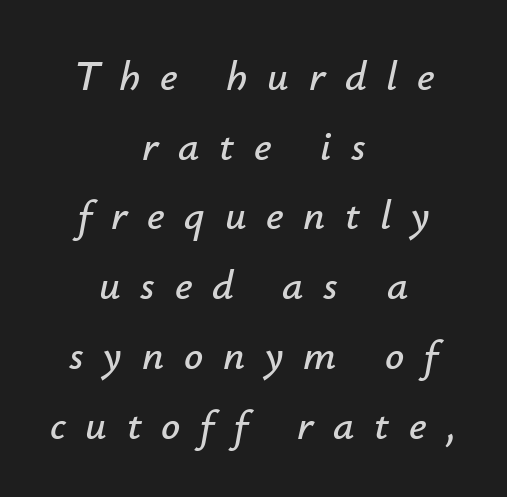
{"italic": "yes", "lean": "right", "slant_degrees": 12, "width": "normal", "stroke_contrast": "low", "x_height": "small", "monospaced": "no", "underline": "no", "align": "center", "line_spacing": "normal", "line_spacing_ratio": 1.66, "letter_spacing": "wide", "letter_spacing_em": 0.47, "glyph_px": 42}
